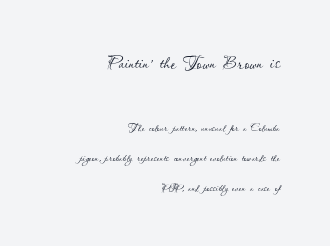
This sample uses plain, unmodified letter spacing. The rendering shrinks the type as you move from the upper chunk to the lower. Underlining? Definitely not there. Airy leading. Weight: in the light-to-regular range. A student would call this right alignment; a typographer would say flush right, rag left.
